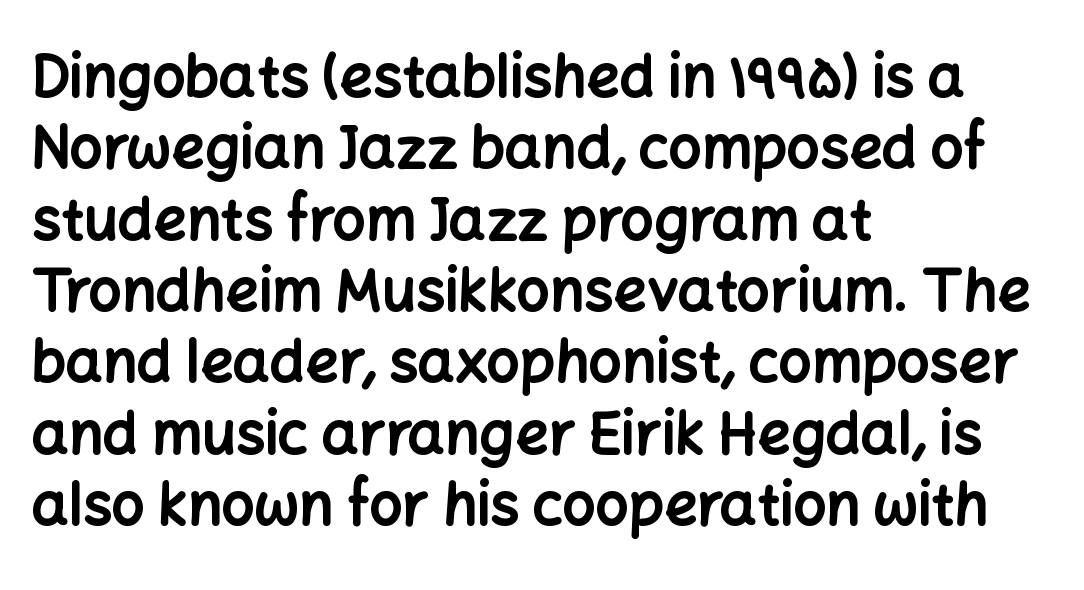
The image shows 58 px bold sans-serif type, upright; set left-aligned, line spacing 1.23x, normal letter spacing, not underlined; low stroke contrast and a medium x-height.
